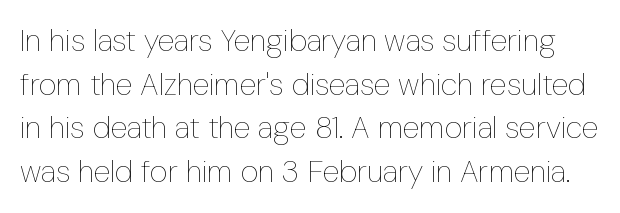
The image shows 31 px thin, condensed type, upright; set normal line spacing (1.41x), normal letter spacing, not underlined; low stroke contrast and a medium x-height.
